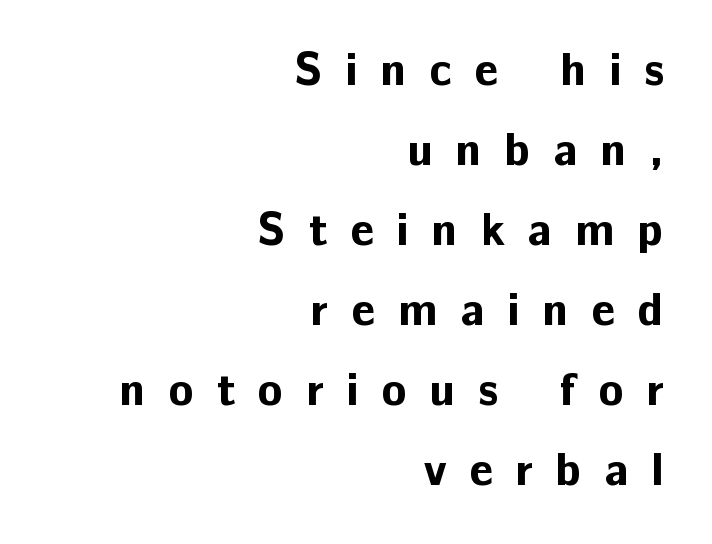
{"serif": "no", "italic": "no", "bold": "yes", "weight": "bold", "width": "normal", "stroke_contrast": "low", "x_height": "medium", "monospaced": "no", "underline": "no", "align": "right", "line_spacing_ratio": 1.74, "letter_spacing": "wide", "letter_spacing_em": 0.5, "glyph_px": 46}
